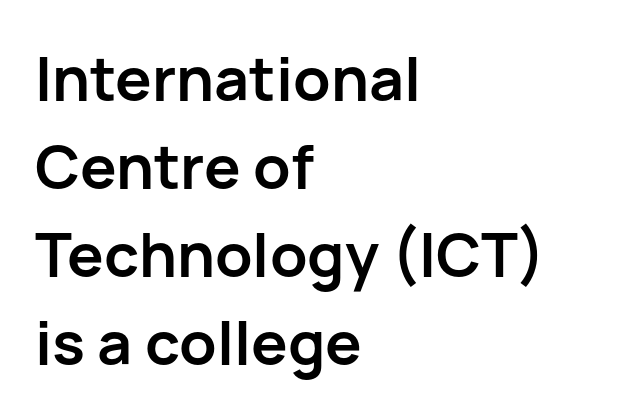
Interline gaps are of average width in this sample. The letters advance in unequal steps, a hallmark of proportional type. The specimen reads as upright at a glance. Does extra space separate the letters? No, they use regular spacing.
